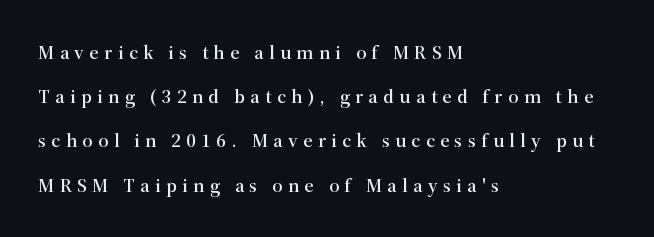
Q: Is the text italic (slanted)? A: No, it is upright.
Q: Is the text underlined? A: No.
Q: How is the paragraph aligned? A: Left-aligned.
Q: Is the spacing between letters normal or unusually wide? A: Unusually wide.
Q: Is the spacing between lines tight, normal or loose? A: Loose.
